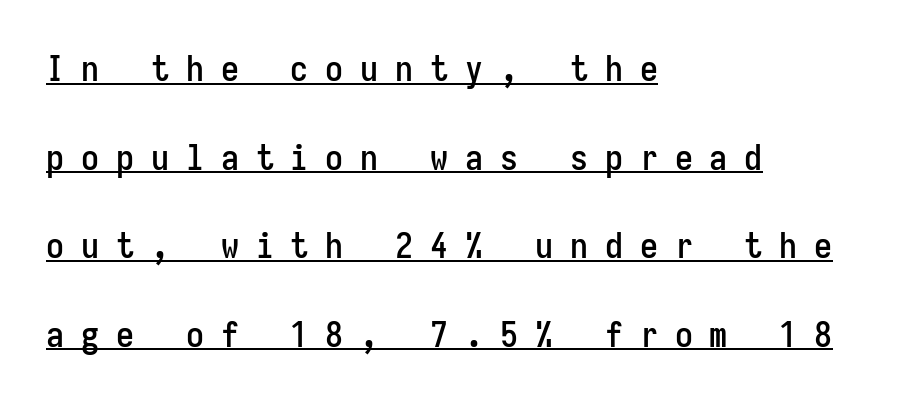
You could count columns in this text — the font is strictly monospaced. Horizontal alignment here is leftward, the default for most running prose. The rendering inserts visible extra space after every character. Compared with undecorated copy, this sample adds a rule below the words.
